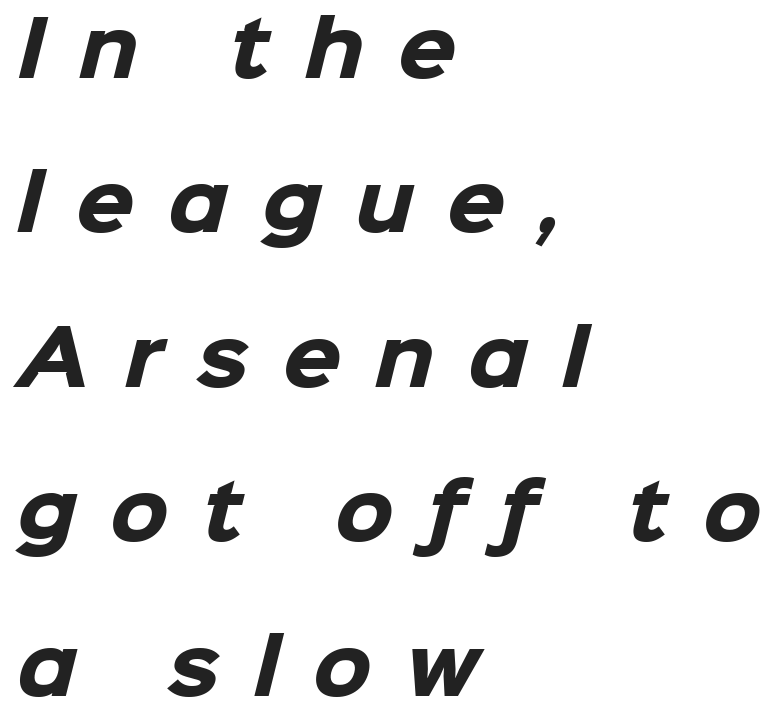
In terms of weight, the rendering is a true, heavy bold. The paragraph shown leans on its left margin. Lines of text with bare space underneath. The face used here is proportionally spaced, like ordinary book or web type. In terms of letterspacing, this is a distinctly airy, spread setting. The designer went with a sans here, leaving each stem footless.
